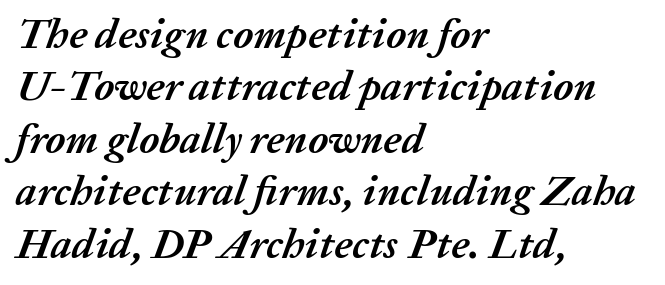
Here the glyphs are tracked normally, forming tight word shapes. These lines sit exactly where default settings would place them. Proportional: the letters do not fall into vertical columns. The letters are slanted; this is an italic face.
